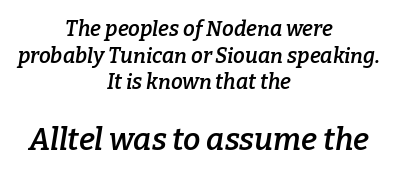
Q: Is the text bold? A: Semi-bold.
Q: Is the text italic (slanted)? A: Yes, it leans right by about 9 degrees.
Q: Is the typeface a serif or a sans-serif typeface? A: Serif.
Q: Is the text underlined? A: No.
Q: How is the paragraph aligned? A: Centered.
Q: Is the spacing between letters normal or unusually wide? A: Normal.
Q: Is the spacing between lines tight, normal or loose? A: Normal.
Q: Which block of text is set in a larger size, the first (top) or the second (bottom)? A: The second (bottom) one.
Q: Width (condensed, normal, or wide)? A: Normal.
Q: Stroke contrast? A: Low.
Q: x-height? A: Medium.
Q: Monospaced? A: No.
